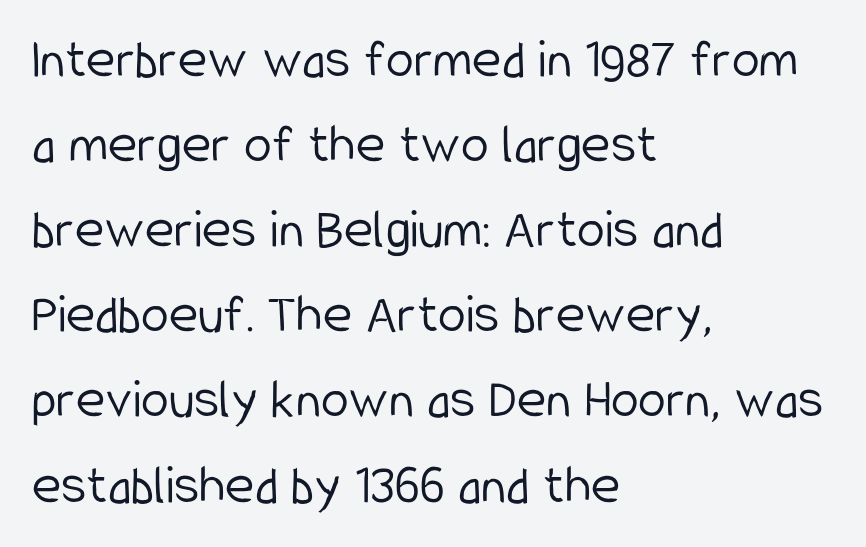
{"serif": "no", "italic": "no", "bold": "no", "weight": "light", "width": "condensed", "stroke_contrast": "low", "x_height": "medium", "monospaced": "no", "underline": "no", "align": "left", "line_spacing": "normal", "line_spacing_ratio": 1.52, "letter_spacing": "normal", "letter_spacing_em": 0.0, "glyph_px": 56}
